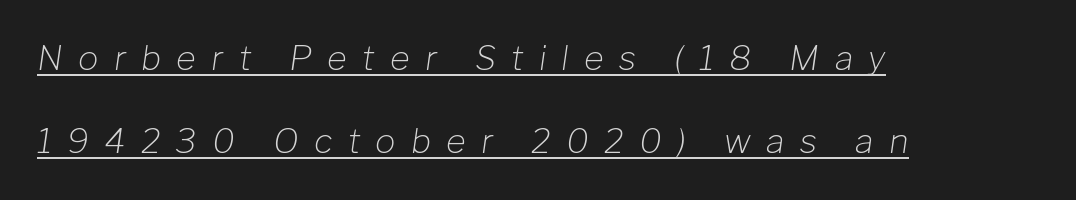
{"italic": "yes", "lean": "right", "slant_degrees": 8, "bold": "no", "weight": "light", "width": "normal", "stroke_contrast": "low", "x_height": "medium", "monospaced": "no", "underline": "yes", "align": "left", "line_spacing": "loose", "line_spacing_ratio": 2.45, "letter_spacing": "wide", "letter_spacing_em": 0.45, "glyph_px": 34}
